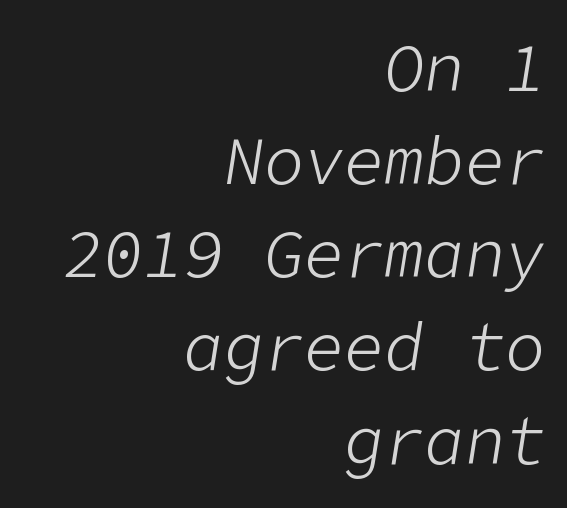
The image shows 67 px light type, italic (leaning right); set right-aligned, normal line spacing (1.39x), normal letter spacing, not underlined; low stroke contrast and a medium x-height.
